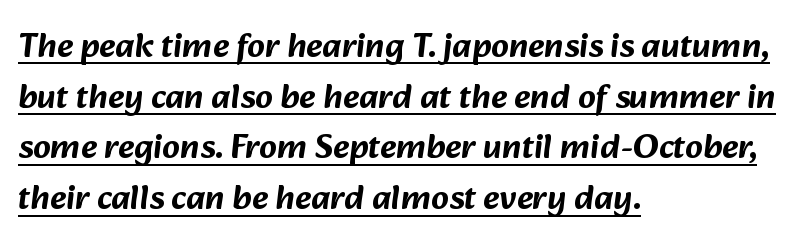
{"serif": "no", "width": "normal", "stroke_contrast": "low", "x_height": "medium", "monospaced": "no", "underline": "yes", "align": "left", "line_spacing": "normal", "line_spacing_ratio": 1.45, "letter_spacing": "normal", "letter_spacing_em": 0.0, "glyph_px": 35}
